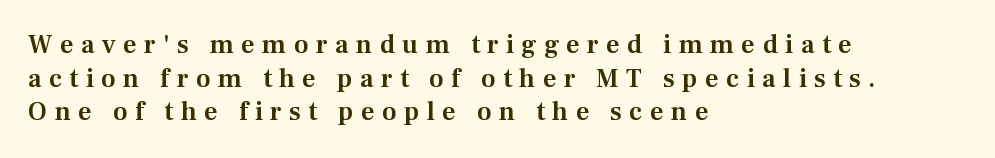
The image shows 26 px text type, upright; set left-aligned, normal line spacing (1.29x), unusually wide letter spacing (+0.29 em), not underlined.
